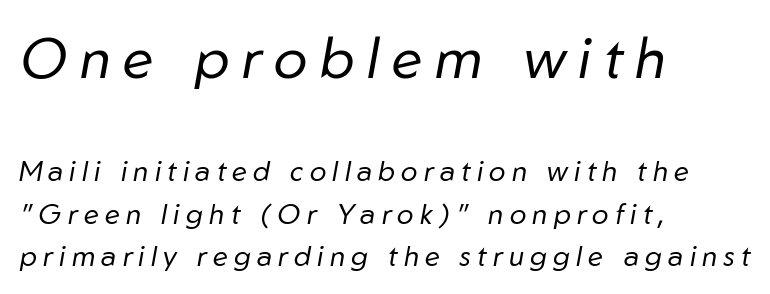
The image shows 57 px regular-weight type, italic (leaning right); set left-aligned, normal line spacing (1.52x), unusually wide letter spacing (+0.22 em), not underlined; the first (top) block is 2.04x larger; low stroke contrast and a medium x-height.
